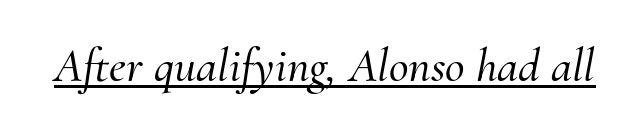
Q: Is the text italic (slanted)? A: Yes, it leans right by about 10 degrees.
Q: Is the typeface a serif or a sans-serif typeface? A: Serif.
Q: Is the text underlined? A: Yes.
Q: Is the spacing between letters normal or unusually wide? A: Normal.
Q: Width (condensed, normal, or wide)? A: Normal.
Q: Stroke contrast? A: Medium.
Q: x-height? A: Small.
Q: Monospaced? A: No.
